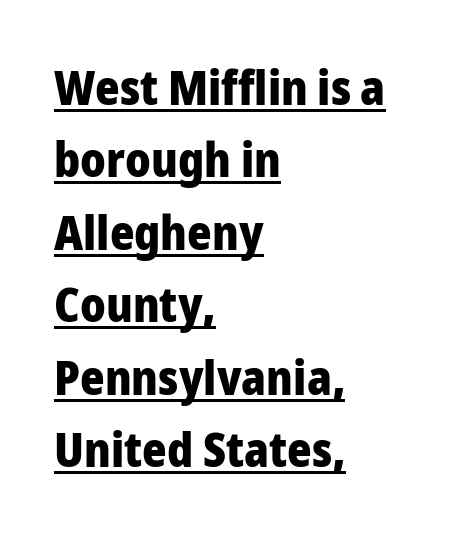
The image shows 47 px heavy sans-serif type, upright; set left-aligned, normal line spacing (1.54x), normal letter spacing, underlined; low stroke contrast and a medium x-height.
